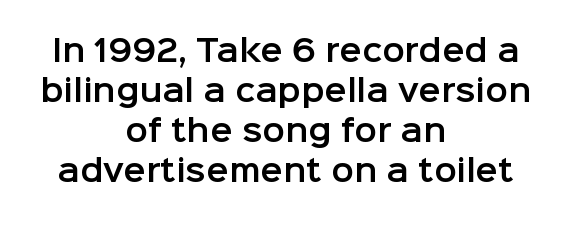
Q: Is the text italic (slanted)? A: No, it is upright.
Q: Is the typeface a serif or a sans-serif typeface? A: Sans-serif.
Q: Is the text underlined? A: No.
Q: How is the paragraph aligned? A: Centered.
Q: Is the spacing between letters normal or unusually wide? A: Normal.
Q: Is the spacing between lines tight, normal or loose? A: Normal.
Q: Width (condensed, normal, or wide)? A: Normal.
Q: Stroke contrast? A: Low.
Q: x-height? A: Medium.
Q: Monospaced? A: No.
